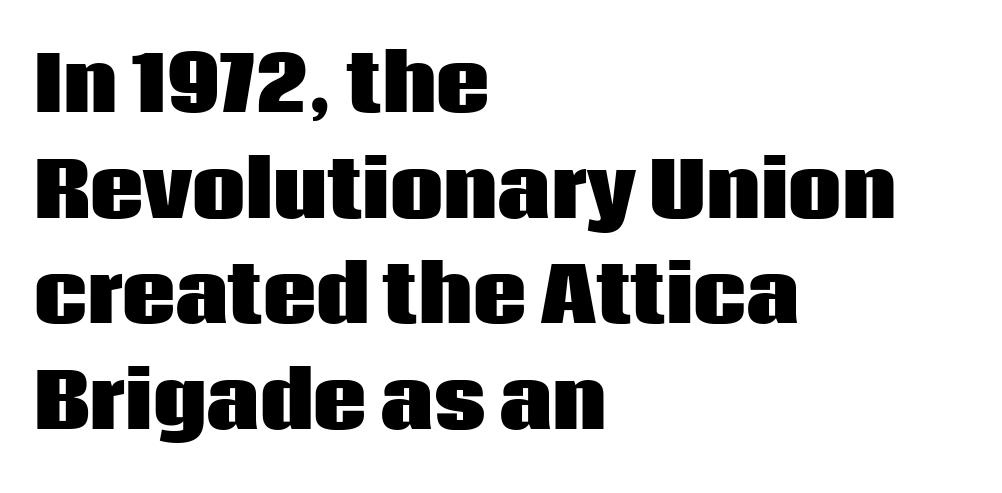
Q: Is the text bold? A: Yes.
Q: Is the text italic (slanted)? A: No, it is upright.
Q: Is the typeface a serif or a sans-serif typeface? A: Sans-serif.
Q: Is the text underlined? A: No.
Q: How is the paragraph aligned? A: Left-aligned.
Q: Is the spacing between letters normal or unusually wide? A: Normal.
Q: Is the spacing between lines tight, normal or loose? A: Normal.
Q: Width (condensed, normal, or wide)? A: Normal.
Q: Stroke contrast? A: Low.
Q: x-height? A: Large.
Q: Monospaced? A: No.
